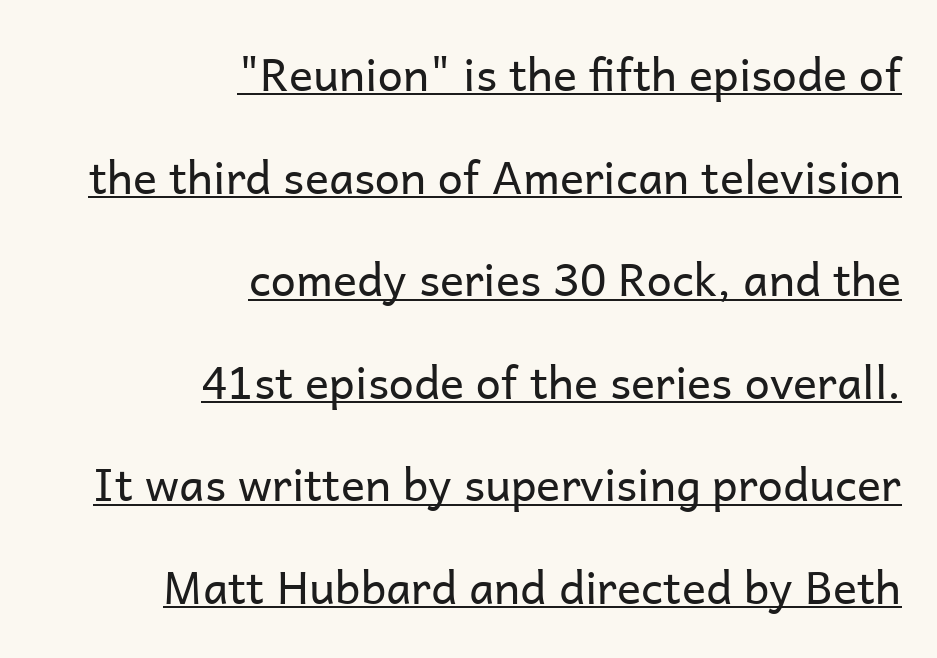
Check where the strokes stop: nothing finishes them off — pure sans. Airy leading. The specimen reads as upright at a glance. Stroke mass is kept to a normal reading level or below.
